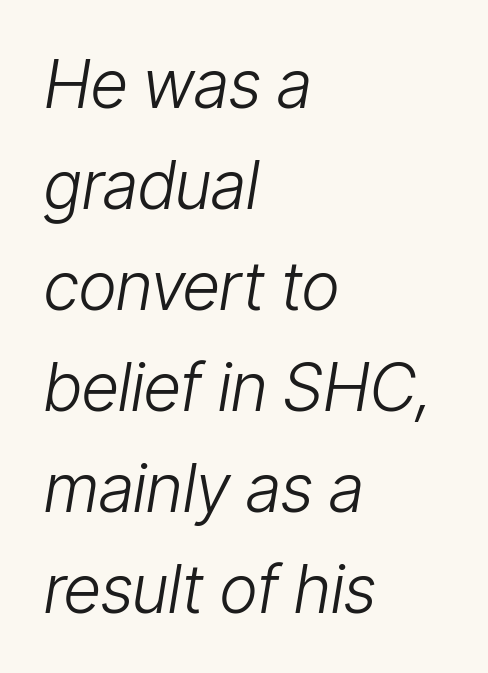
{"italic": "yes", "lean": "right", "slant_degrees": 9, "bold": "no", "weight": "light", "width": "condensed", "stroke_contrast": "low", "x_height": "medium", "monospaced": "no", "underline": "no", "align": "left", "line_spacing": "normal", "line_spacing_ratio": 1.53, "letter_spacing": "normal", "letter_spacing_em": 0.0, "glyph_px": 66}
